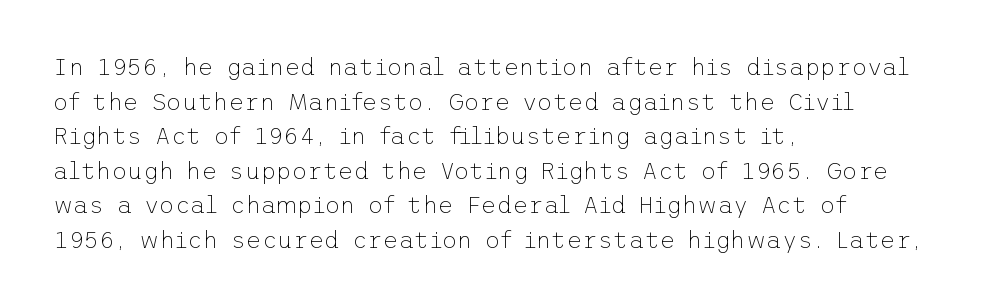
{"italic": "no", "bold": "no", "underline": "no", "align": "left", "line_spacing": "normal", "line_spacing_ratio": 1.44, "letter_spacing": "normal", "letter_spacing_em": 0.0, "glyph_px": 24}
